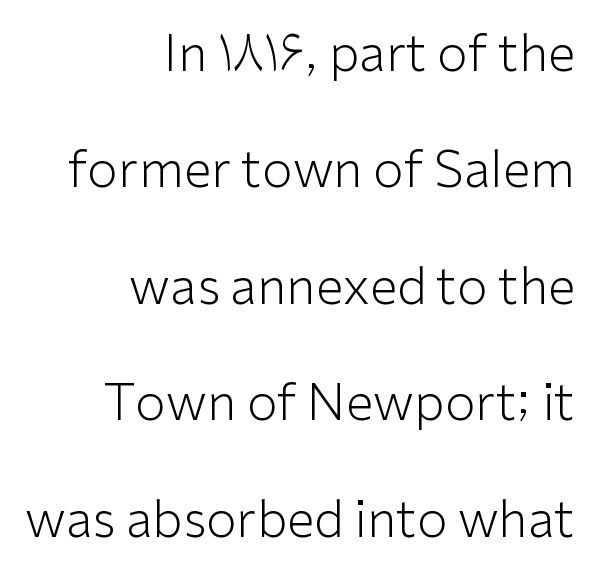
Q: Is the text bold? A: No.
Q: Is the text italic (slanted)? A: No, it is upright.
Q: Is the typeface a serif or a sans-serif typeface? A: Sans-serif.
Q: Is the text underlined? A: No.
Q: How is the paragraph aligned? A: Right-aligned.
Q: Is the spacing between letters normal or unusually wide? A: Normal.
Q: Is the spacing between lines tight, normal or loose? A: Loose.
Q: Width (condensed, normal, or wide)? A: Normal.
Q: Stroke contrast? A: Low.
Q: x-height? A: Medium.
Q: Monospaced? A: No.
